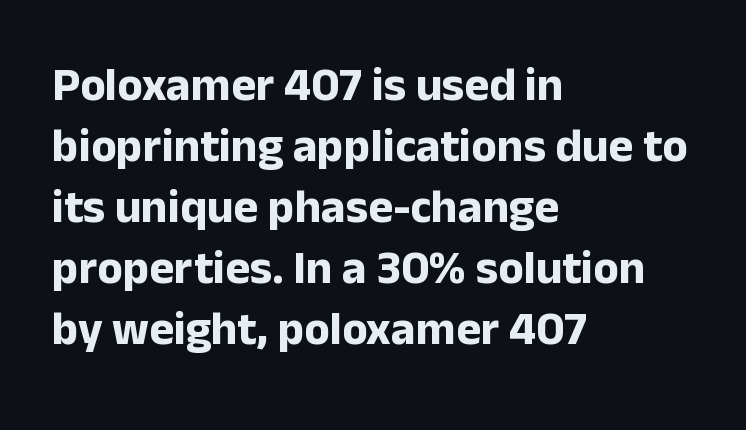
Is this a sans? Yes — the strokes have no serifs. The letters stand upright; this is a roman face. Character widths vary here, with narrow letters taking less room than wide ones. Casual observation: everything's shoved over to the left. Default kerning and tracking; the words read as compact shapes. The passage shown is not underscored anywhere.
